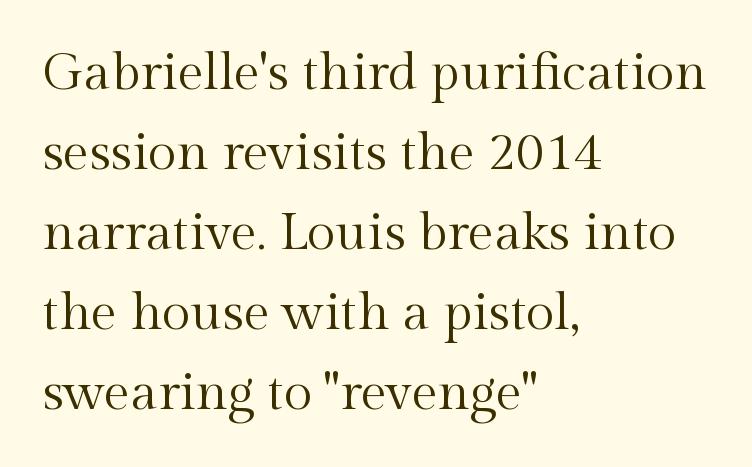
Q: Is the text bold? A: No.
Q: Is the text italic (slanted)? A: No, it is upright.
Q: Is the typeface a serif or a sans-serif typeface? A: Serif.
Q: Is the text underlined? A: No.
Q: How is the paragraph aligned? A: Left-aligned.
Q: Is the spacing between letters normal or unusually wide? A: Normal.
Q: Is the spacing between lines tight, normal or loose? A: Normal.
Q: Width (condensed, normal, or wide)? A: Normal.
Q: x-height? A: Medium.
Q: Monospaced? A: No.
